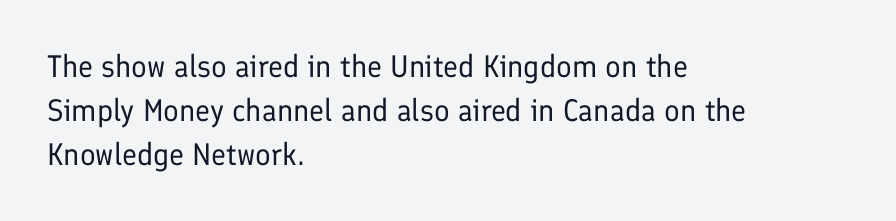
Q: Is the text bold? A: No.
Q: Is the text italic (slanted)? A: No, it is upright.
Q: Is the typeface a serif or a sans-serif typeface? A: Sans-serif.
Q: Is the text underlined? A: No.
Q: How is the paragraph aligned? A: Left-aligned.
Q: Is the spacing between letters normal or unusually wide? A: Normal.
Q: Is the spacing between lines tight, normal or loose? A: Normal.
Q: Width (condensed, normal, or wide)? A: Normal.
Q: Stroke contrast? A: Low.
Q: x-height? A: Medium.
Q: Monospaced? A: No.
